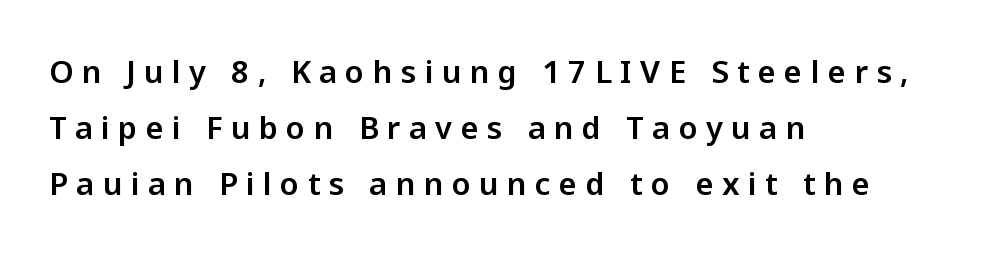
The image shows 31 px sans-serif type, upright; set left-aligned, line spacing 1.8x, unusually wide letter spacing (+0.27 em), not underlined; low stroke contrast and a medium x-height.
